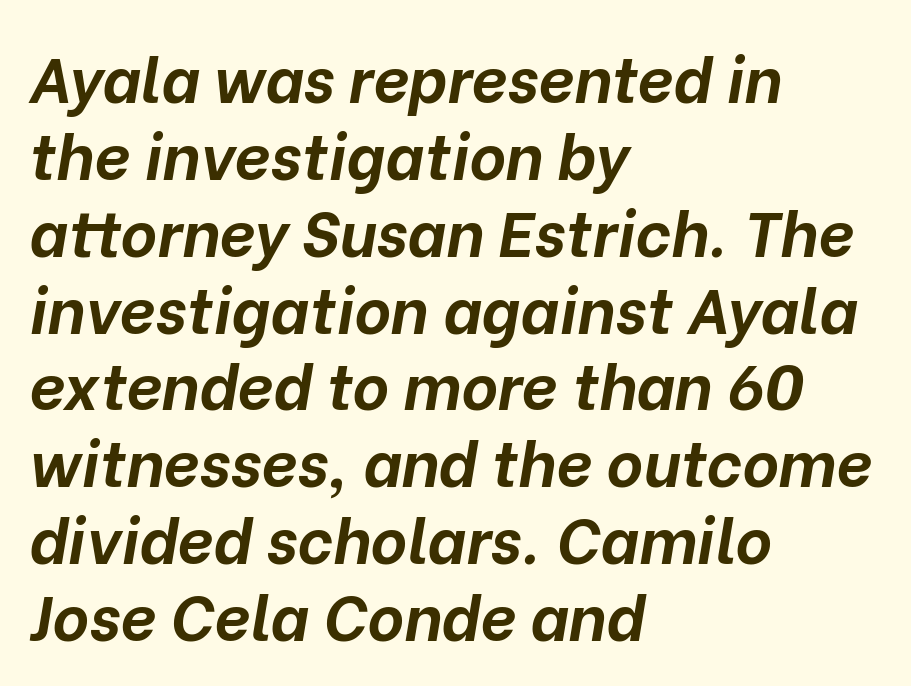
The image shows 63 px bold type, italic (leaning right); set left-aligned, line spacing 1.22x, normal letter spacing, not underlined; low stroke contrast and a medium x-height.
